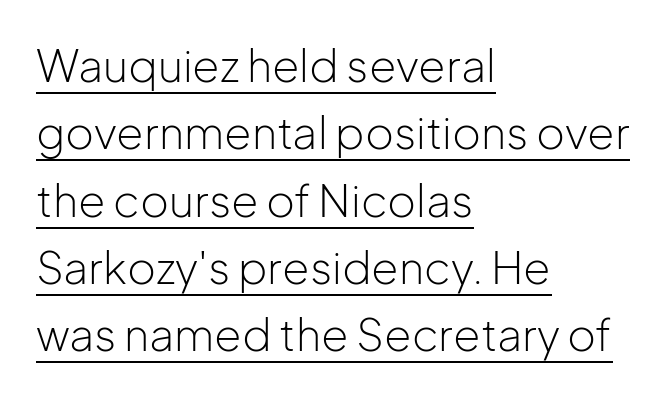
Q: Is the text bold? A: No.
Q: Is the text italic (slanted)? A: No, it is upright.
Q: Is the typeface a serif or a sans-serif typeface? A: Sans-serif.
Q: Is the text underlined? A: Yes.
Q: How is the paragraph aligned? A: Left-aligned.
Q: Is the spacing between letters normal or unusually wide? A: Normal.
Q: Is the spacing between lines tight, normal or loose? A: Normal.
Q: Width (condensed, normal, or wide)? A: Normal.
Q: Stroke contrast? A: Low.
Q: x-height? A: Medium.
Q: Monospaced? A: No.
